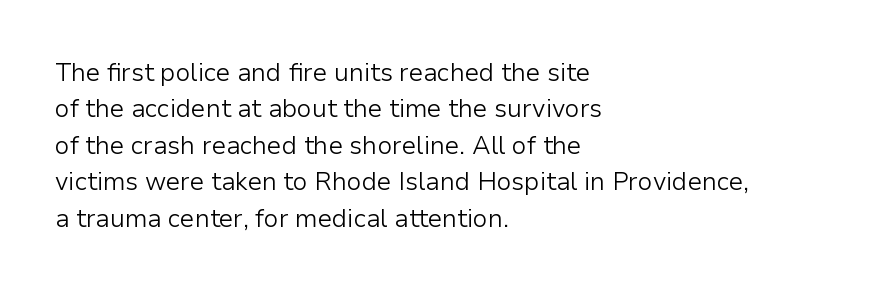
Q: Is the text bold? A: No.
Q: Is the text italic (slanted)? A: No, it is upright.
Q: Is the text underlined? A: No.
Q: How is the paragraph aligned? A: Left-aligned.
Q: Is the spacing between letters normal or unusually wide? A: Normal.
Q: Is the spacing between lines tight, normal or loose? A: Normal.
